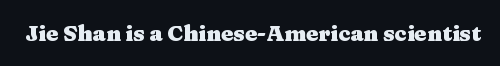
Short note: letters normally spaced. Words float on clear page, feet unadorned. The letters stand upright; this is a roman face. Heavy, bold letterforms.
